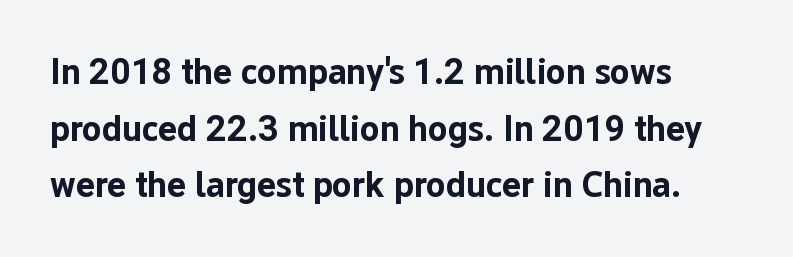
The image shows 36 px bold sans-serif type, upright; set left-aligned, normal line spacing (1.57x), normal letter spacing, not underlined; low stroke contrast and a medium x-height.
